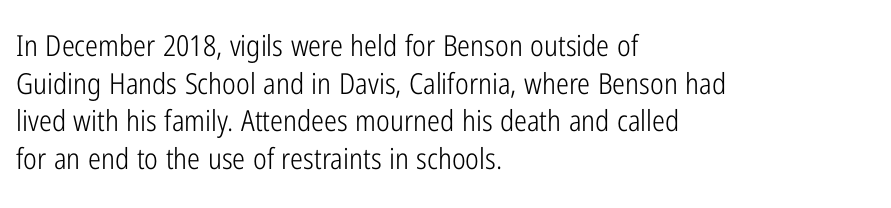
Descender tails drop into unmarked territory. This sample has the flowing, uneven cadence of proportional lettering. Upright lettering throughout. What's the leading like? Ordinary, nothing unusual. Standard letterfit; no display-style spreading of the glyphs. To sum up the face: it is a sans, with no serifs.
